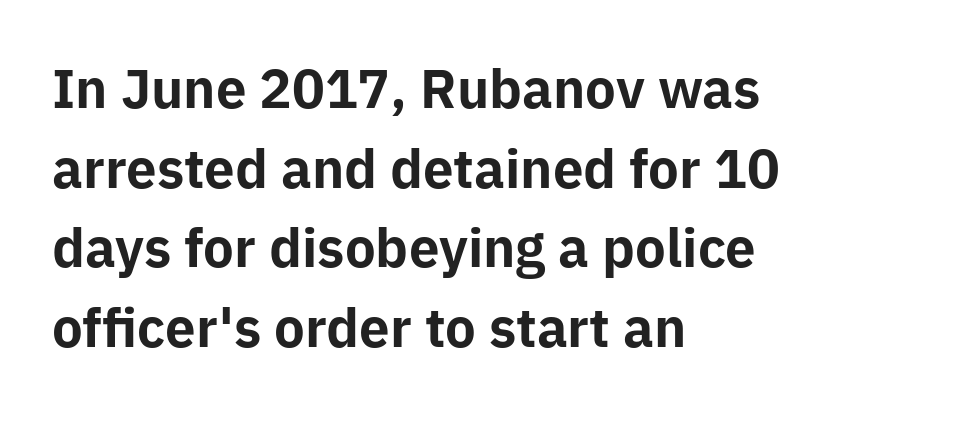
The image shows 52 px bold sans-serif type, upright; set left-aligned, normal line spacing (1.53x), normal letter spacing, not underlined; low stroke contrast and a medium x-height.
